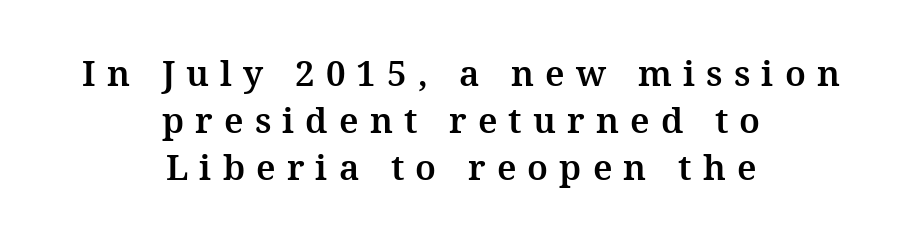
Teacher's note: observe the equal gaps on both sides — that is centered alignment. Beneath every word, the page is bare. Classification — serif. Character widths vary here, with narrow letters taking less room than wide ones. Short note: letters widely spaced.
